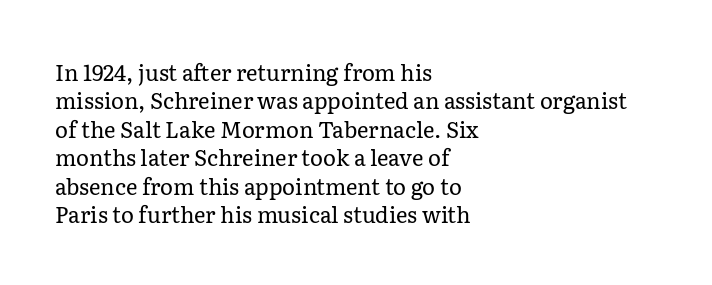
Q: Is the text bold? A: No.
Q: Is the text italic (slanted)? A: No, it is upright.
Q: Is the text underlined? A: No.
Q: How is the paragraph aligned? A: Left-aligned.
Q: Is the spacing between letters normal or unusually wide? A: Normal.
Q: Is the spacing between lines tight, normal or loose? A: Normal.
